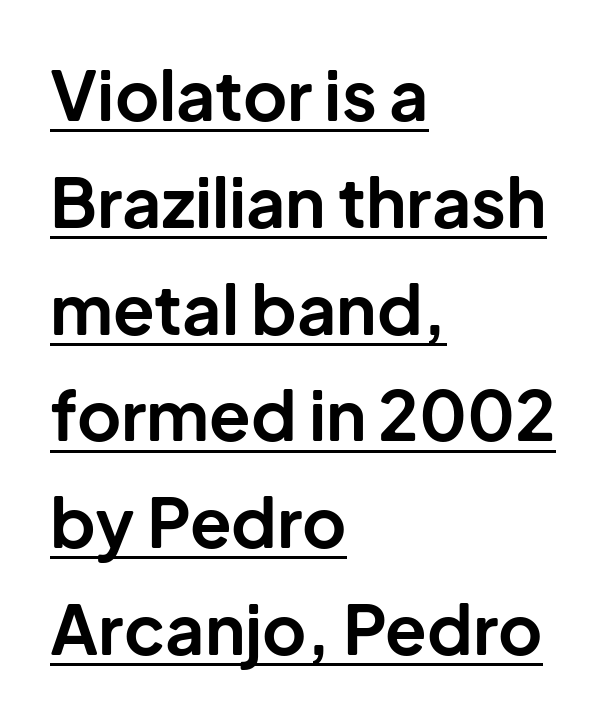
The image shows 68 px bold sans-serif type, upright; set left-aligned, normal line spacing (1.57x), normal letter spacing, underlined; low stroke contrast and a medium x-height.
